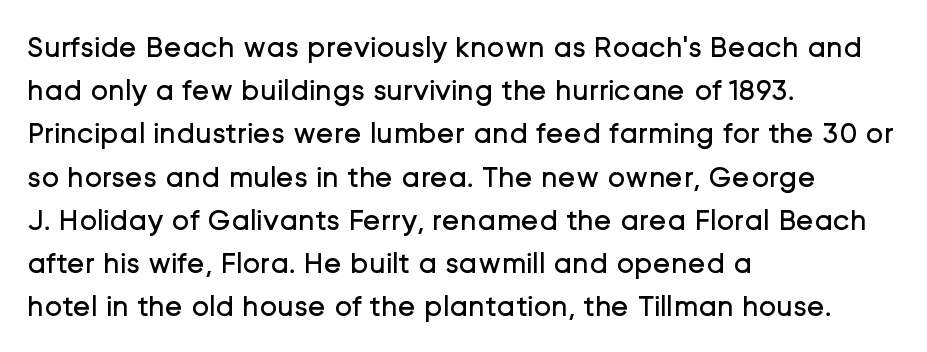
{"serif": "no", "italic": "no", "bold": "no", "weight": "regular", "width": "normal", "stroke_contrast": "low", "x_height": "medium", "monospaced": "no", "underline": "no", "align": "left", "line_spacing": "normal", "line_spacing_ratio": 1.44, "letter_spacing": "normal", "letter_spacing_em": 0.0, "glyph_px": 30}
